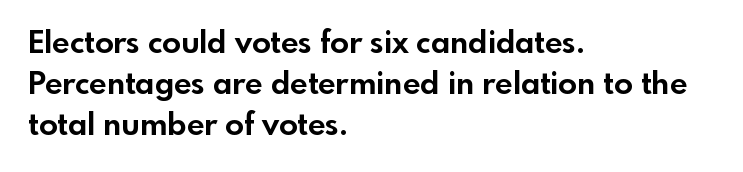
Q: Is the text bold? A: Yes.
Q: Is the text italic (slanted)? A: No, it is upright.
Q: Is the typeface a serif or a sans-serif typeface? A: Sans-serif.
Q: Is the text underlined? A: No.
Q: How is the paragraph aligned? A: Left-aligned.
Q: Is the spacing between letters normal or unusually wide? A: Normal.
Q: Is the spacing between lines tight, normal or loose? A: Normal.
Q: Width (condensed, normal, or wide)? A: Normal.
Q: x-height? A: Small.
Q: Monospaced? A: No.
